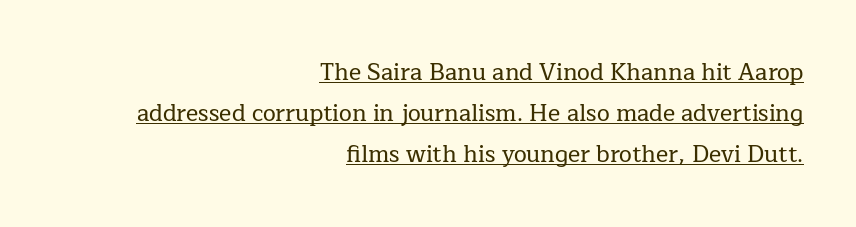
{"italic": "no", "underline": "yes", "align": "right", "line_spacing_ratio": 1.78, "letter_spacing": "normal", "letter_spacing_em": 0.0, "glyph_px": 23}
